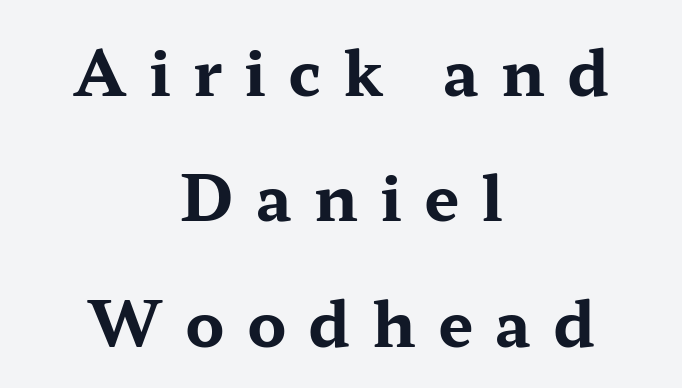
Q: Is the text bold? A: Yes.
Q: Is the text italic (slanted)? A: No, it is upright.
Q: Is the typeface a serif or a sans-serif typeface? A: Serif.
Q: Is the text underlined? A: No.
Q: How is the paragraph aligned? A: Centered.
Q: Is the spacing between letters normal or unusually wide? A: Unusually wide.
Q: Is the spacing between lines tight, normal or loose? A: Loose.
Q: Width (condensed, normal, or wide)? A: Wide.
Q: Stroke contrast? A: Medium.
Q: x-height? A: Medium.
Q: Monospaced? A: No.
